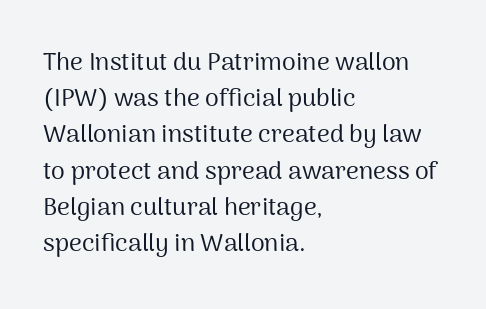
Q: Is the text bold? A: No.
Q: Is the text italic (slanted)? A: No, it is upright.
Q: Is the text underlined? A: No.
Q: How is the paragraph aligned? A: Left-aligned.
Q: Is the spacing between letters normal or unusually wide? A: Normal.
Q: Is the spacing between lines tight, normal or loose? A: Normal.
